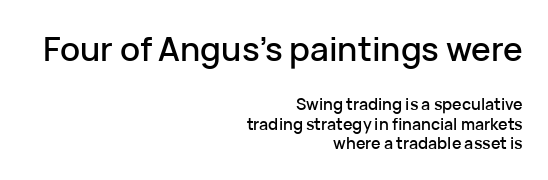
The more generous point size was reserved for the upper chunk. Is there any slant? The stems are plumb. Which margin do the lines hug? The right one — the left edge is uneven. The rendering keeps characters at their native spacing. Spacing verdict: proportional, widths tailored to each character.
